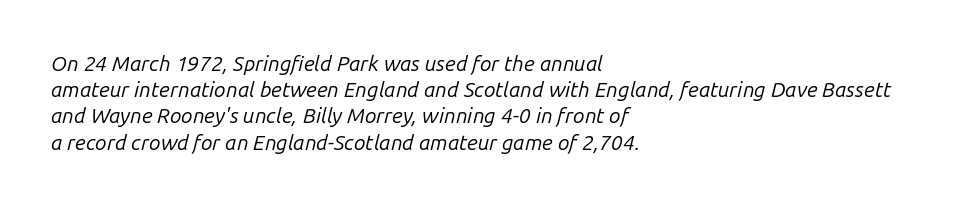
The image shows 21 px text type, italic (leaning right); set left-aligned, normal line spacing (1.25x), normal letter spacing, not underlined.
